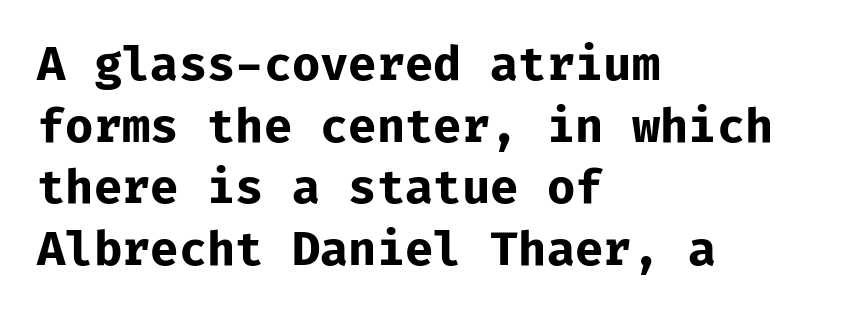
The image shows 46 px bold sans-serif type, upright; set left-aligned, normal line spacing (1.34x), normal letter spacing, not underlined; low stroke contrast and a medium x-height.
